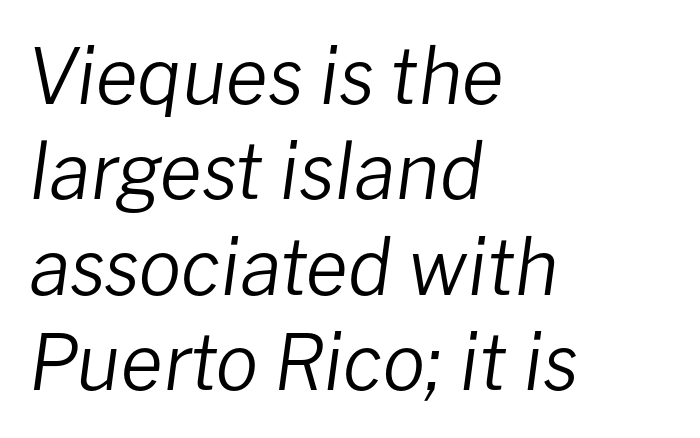
Q: Is the text bold? A: No.
Q: Is the text italic (slanted)? A: Yes, it leans right by about 8 degrees.
Q: Is the text underlined? A: No.
Q: How is the paragraph aligned? A: Left-aligned.
Q: Is the spacing between letters normal or unusually wide? A: Normal.
Q: Width (condensed, normal, or wide)? A: Normal.
Q: Stroke contrast? A: Low.
Q: x-height? A: Medium.
Q: Monospaced? A: No.
